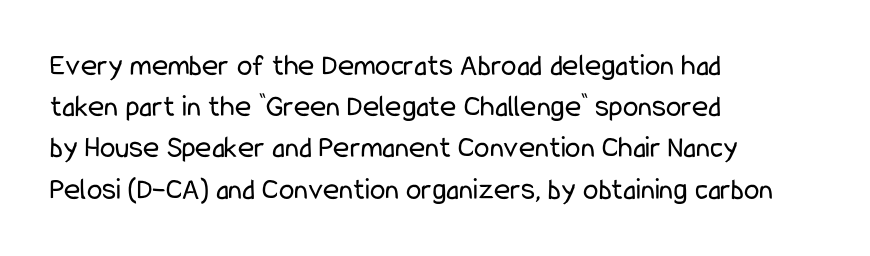
{"serif": "no", "italic": "no", "bold": "no", "weight": "regular", "width": "condensed", "stroke_contrast": "low", "x_height": "medium", "monospaced": "no", "underline": "no", "align": "left", "line_spacing": "normal", "line_spacing_ratio": 1.33, "letter_spacing": "normal", "letter_spacing_em": 0.0, "glyph_px": 31}
